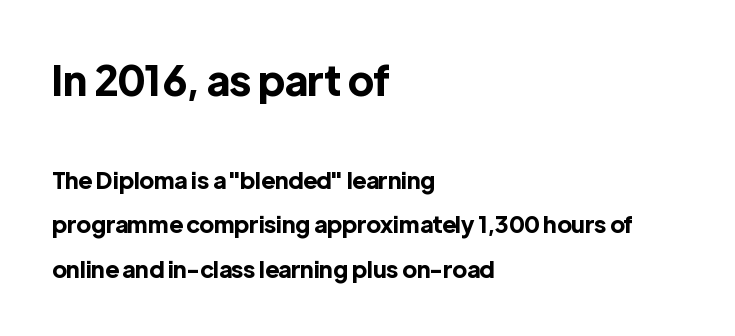
Q: Is the text bold? A: Yes.
Q: Is the text italic (slanted)? A: No, it is upright.
Q: Is the typeface a serif or a sans-serif typeface? A: Sans-serif.
Q: Is the text underlined? A: No.
Q: How is the paragraph aligned? A: Left-aligned.
Q: Is the spacing between letters normal or unusually wide? A: Normal.
Q: Is the spacing between lines tight, normal or loose? A: Loose.
Q: Which block of text is set in a larger size, the first (top) or the second (bottom)? A: The first (top) one.
Q: Width (condensed, normal, or wide)? A: Normal.
Q: x-height? A: Medium.
Q: Monospaced? A: No.
